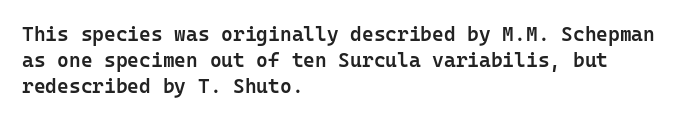
{"italic": "no", "bold": "semi", "underline": "no", "align": "left", "line_spacing": "normal", "line_spacing_ratio": 1.29, "letter_spacing": "normal", "letter_spacing_em": 0.0, "glyph_px": 20}
